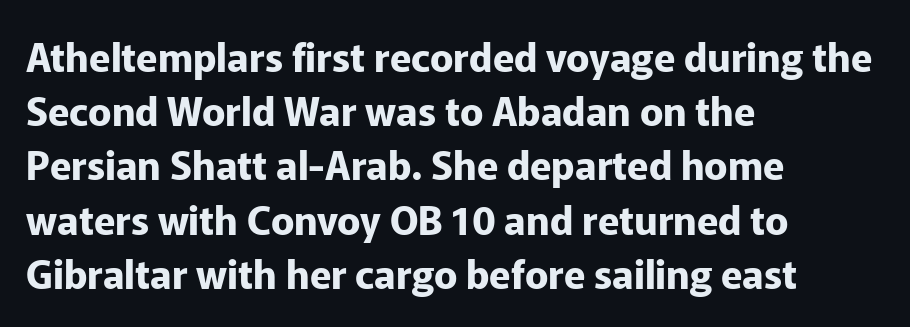
Q: Is the text bold? A: Yes.
Q: Is the text italic (slanted)? A: No, it is upright.
Q: Is the typeface a serif or a sans-serif typeface? A: Sans-serif.
Q: Is the text underlined? A: No.
Q: How is the paragraph aligned? A: Left-aligned.
Q: Is the spacing between letters normal or unusually wide? A: Normal.
Q: Is the spacing between lines tight, normal or loose? A: Normal.
Q: Width (condensed, normal, or wide)? A: Normal.
Q: Stroke contrast? A: Low.
Q: x-height? A: Medium.
Q: Monospaced? A: No.
